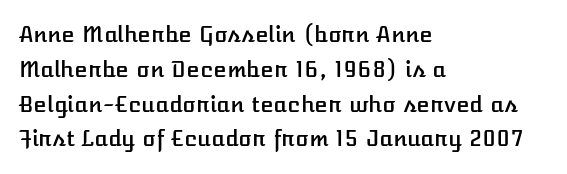
The letters stand straight up with perfectly vertical stems. The strip under each line holds only bare page. Each new line begins a customary step beneath the previous one. Inter-character spacing is left at the font's built-in metrics. The paragraph shown leans on its left margin.
